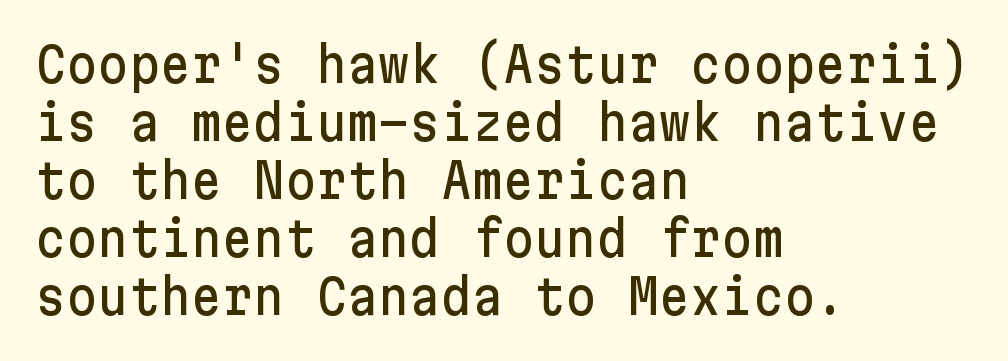
Q: Is the text italic (slanted)? A: No, it is upright.
Q: Is the typeface a serif or a sans-serif typeface? A: Sans-serif.
Q: Is the text underlined? A: No.
Q: How is the paragraph aligned? A: Left-aligned.
Q: Is the spacing between letters normal or unusually wide? A: Normal.
Q: Width (condensed, normal, or wide)? A: Normal.
Q: Stroke contrast? A: Low.
Q: x-height? A: Medium.
